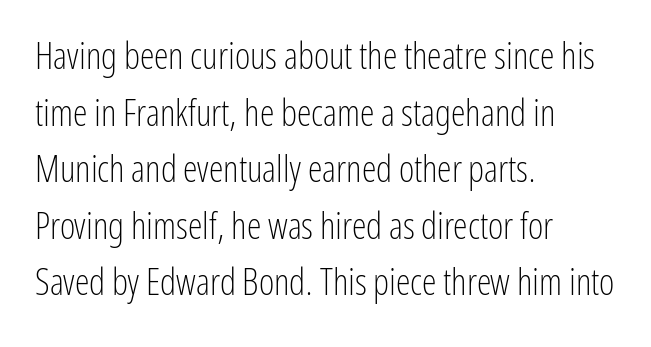
{"serif": "no", "italic": "no", "bold": "no", "weight": "light", "width": "condensed", "stroke_contrast": "low", "x_height": "medium", "monospaced": "no", "underline": "no", "align": "left", "line_spacing": "normal", "line_spacing_ratio": 1.53, "letter_spacing": "normal", "letter_spacing_em": 0.0, "glyph_px": 37}
